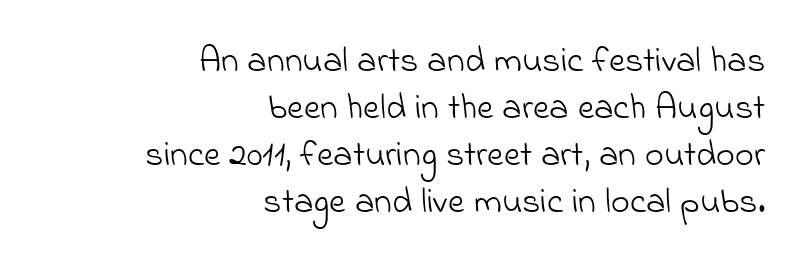
The image shows 36 px light sans-serif type; set right-aligned, normal line spacing (1.31x), normal letter spacing, not underlined; low stroke contrast and a small x-height.
